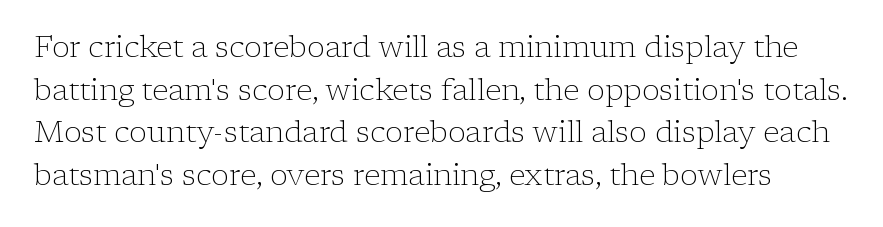
Here the glyphs are tracked normally, forming tight word shapes. Has an underline been added? It has not. No italicization has been applied; the sample stays upright. Bold? No — there's no thickening of the strokes.
